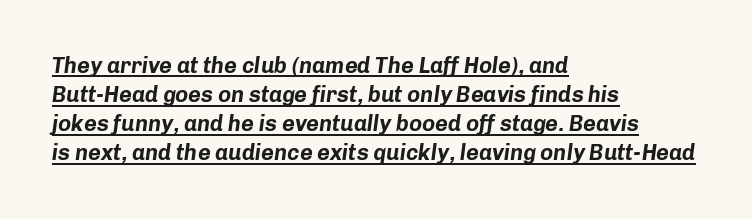
A dark, heavy texture on the line: the type is bold. Tracking value appears to be zero — textbook default spacing. Every row of glyphs begins at an identical x-position on the left. A continuous stroke trails under the words, as in a hyperlink. Compared with ordinary roman type, these characters are visibly tilted. Horizontal bands of white between lines are of average thickness.
